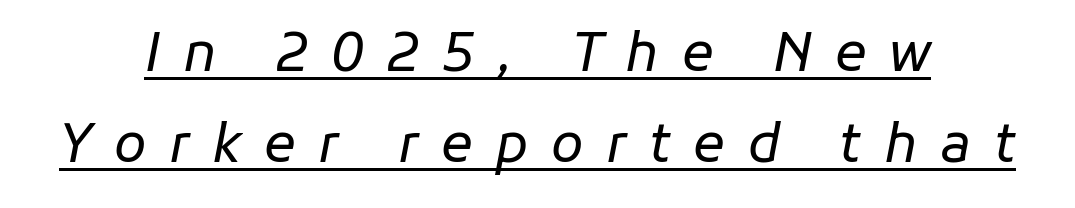
{"italic": "yes", "lean": "right", "slant_degrees": 11, "bold": "no", "weight": "regular", "width": "normal", "stroke_contrast": "low", "x_height": "medium", "monospaced": "no", "underline": "yes", "align": "center", "line_spacing_ratio": 1.72, "letter_spacing": "wide", "letter_spacing_em": 0.43, "glyph_px": 53}
